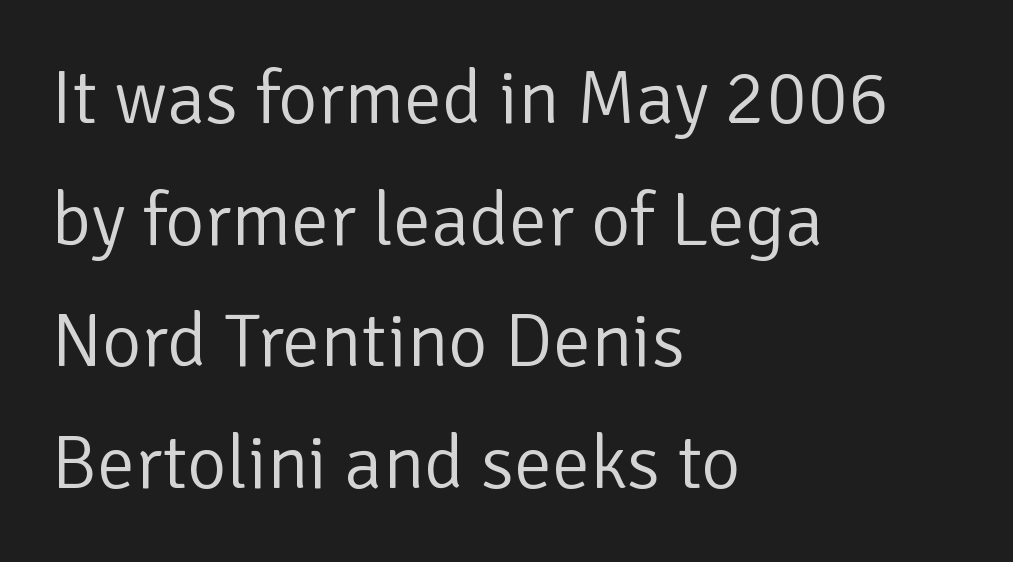
Q: Is the text bold? A: No.
Q: Is the text italic (slanted)? A: No, it is upright.
Q: Is the typeface a serif or a sans-serif typeface? A: Sans-serif.
Q: Is the text underlined? A: No.
Q: How is the paragraph aligned? A: Left-aligned.
Q: Is the spacing between letters normal or unusually wide? A: Normal.
Q: Is the spacing between lines tight, normal or loose? A: Normal.
Q: Width (condensed, normal, or wide)? A: Normal.
Q: Stroke contrast? A: Low.
Q: x-height? A: Medium.
Q: Monospaced? A: No.
